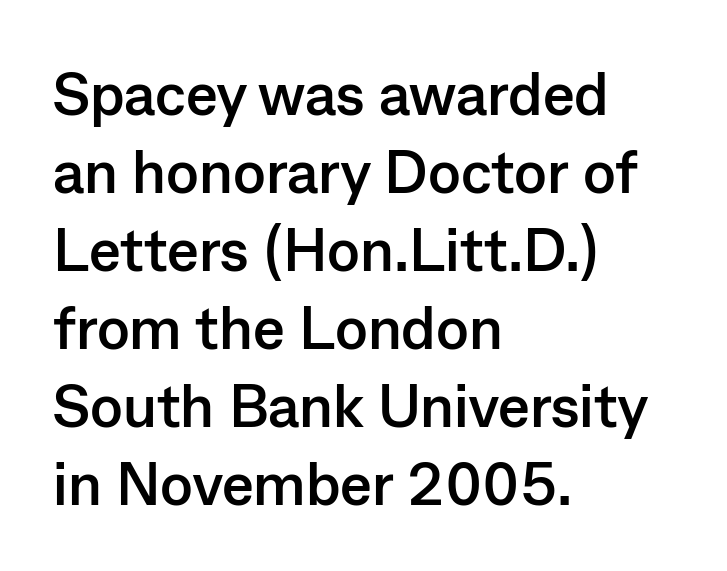
The image shows 60 px semibold sans-serif type, upright; set left-aligned, normal line spacing (1.3x), normal letter spacing, not underlined; low stroke contrast and a medium x-height.
